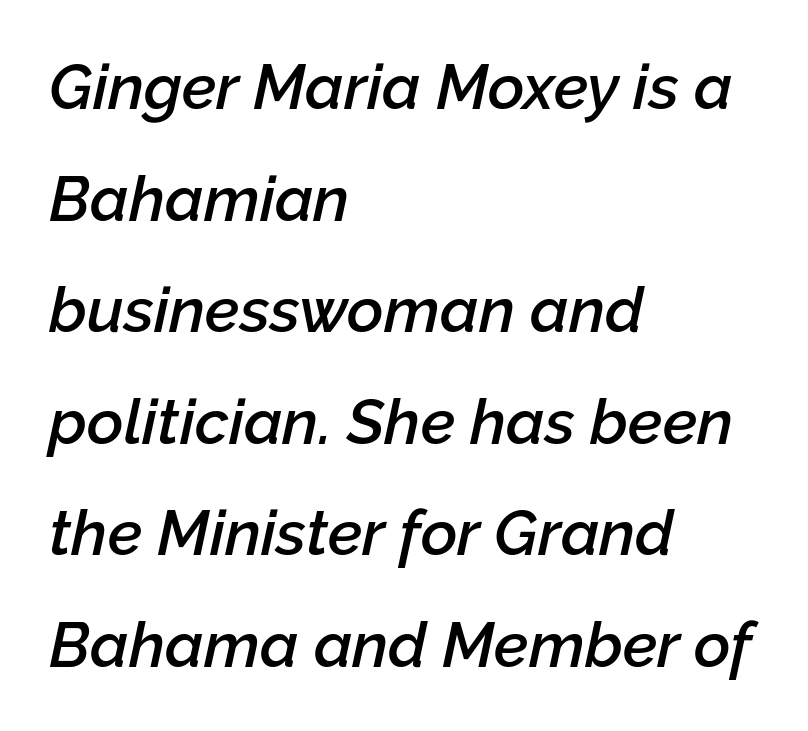
Proportional: the letters do not fall into vertical columns. A typesetter would call this zero additional tracking. Slightly chunky letters — semibold, I'd say, not full bold. Visually the block forms a straight wall on the left and a jagged coastline on the right. The text carries the slant typical of an italic or oblique font. Check the space under the baseline: it is left empty.
